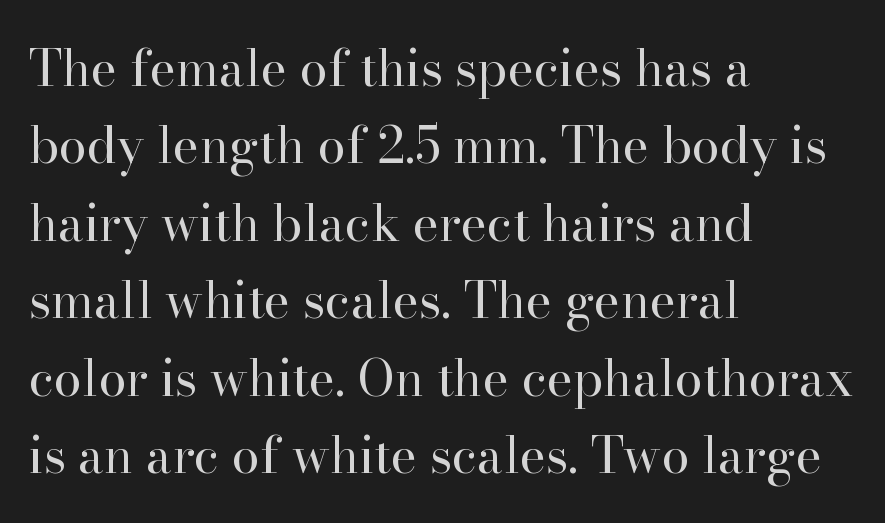
Each new line begins a customary step beneath the previous one. The characters are drawn with everyday or finer stroke widths. A roman cut, with each character standing at attention. Note: serifs present on the glyphs. Do the characters align in a grid? No, the font is proportional.
